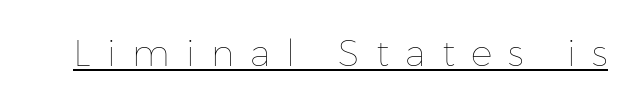
Is the stroke heavy? The answer is a plain regular-or-lighter. Someone cranked the tracking dial way up on this one. Honestly, the underline is the first thing you notice here. The lettering holds an erect, upright posture throughout. Character widths vary here, with narrow letters taking less room than wide ones.
